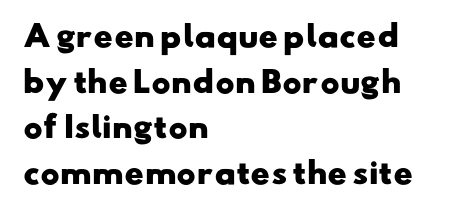
The glyphs have the mass of a bold cut. The rendering anchors every line to the left-hand side. Tracking here is standard; glyphs follow each other at the usual distance. Whoever set this chose a conventional vertical rhythm. Regarding serifs, this sample does without them.
